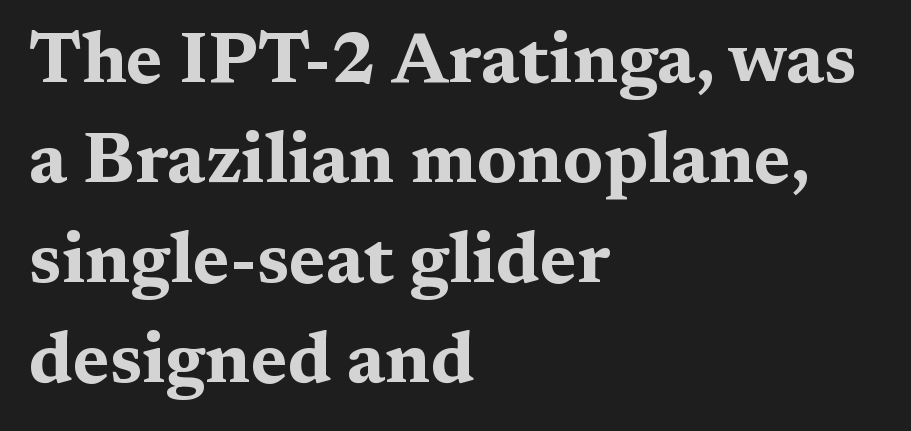
Q: Is the text bold? A: Yes.
Q: Is the text italic (slanted)? A: No, it is upright.
Q: Is the typeface a serif or a sans-serif typeface? A: Serif.
Q: Is the text underlined? A: No.
Q: How is the paragraph aligned? A: Left-aligned.
Q: Is the spacing between letters normal or unusually wide? A: Normal.
Q: Is the spacing between lines tight, normal or loose? A: Normal.
Q: Width (condensed, normal, or wide)? A: Wide.
Q: Stroke contrast? A: Medium.
Q: x-height? A: Medium.
Q: Monospaced? A: No.
